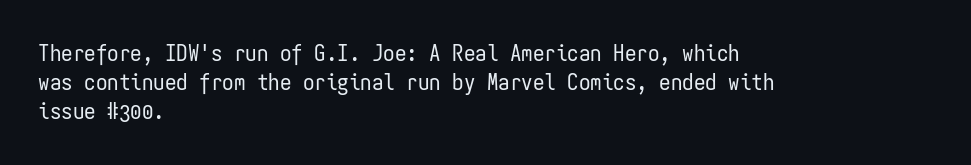
Nothing unusual about the tracking: characters are spaced as the font intends. Caption: multi-line text, flush left, ragged right. How would I describe the line gaps? Plain and ordinary. Unbolded letterforms with no extra heft.
